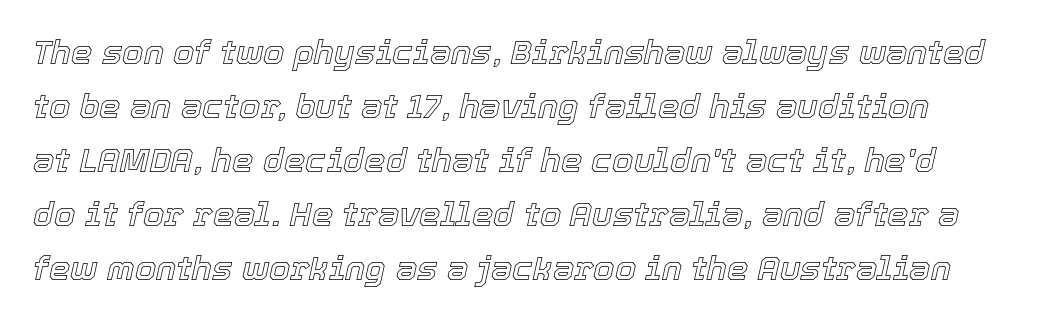
Glance below the letters and you will spot only blank space. The designer left line spacing at the default. The specimen reads as italic at a glance. Caption: standard tracking, unaltered.
